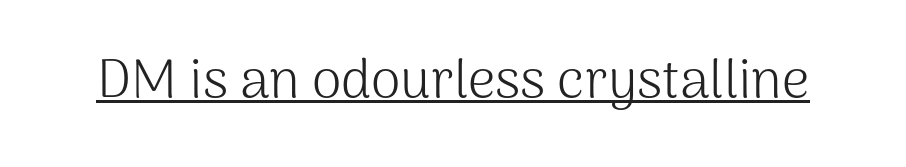
Check the space under the baseline: a stroke is drawn there. Weight: not bold — regular or lighter. This sample uses an upright cut, with every glyph sitting square on the baseline. You could call the tracking neutral — neither tight nor loose.
